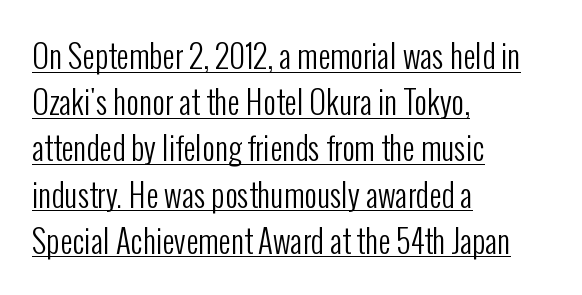
{"serif": "no", "italic": "no", "bold": "no", "weight": "regular", "width": "condensed", "stroke_contrast": "low", "x_height": "medium", "monospaced": "no", "underline": "yes", "align": "left", "line_spacing": "normal", "line_spacing_ratio": 1.49, "letter_spacing": "normal", "letter_spacing_em": 0.0, "glyph_px": 31}
